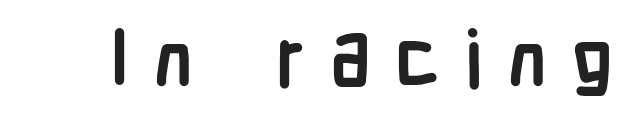
{"serif": "no", "italic": "no", "bold": "yes", "weight": "semibold", "width": "condensed", "stroke_contrast": "low", "x_height": "medium", "monospaced": "no", "underline": "no", "letter_spacing": "wide", "letter_spacing_em": 0.31, "glyph_px": 78}
